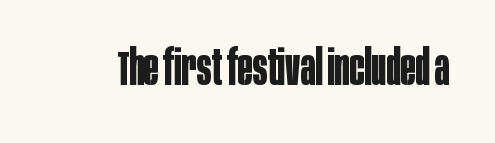
The image shows 49 px bold, condensed sans-serif type, upright; set normal letter spacing, not underlined; low stroke contrast and a large x-height.
